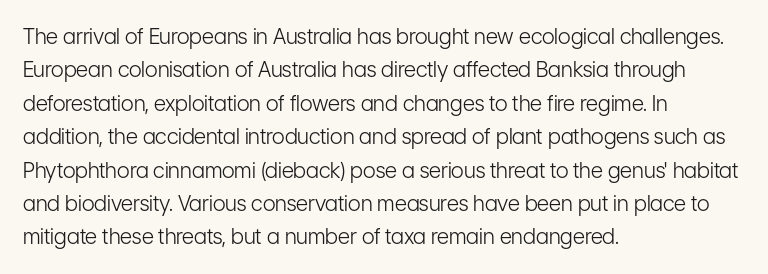
Q: Is the text bold? A: No.
Q: Is the text italic (slanted)? A: No, it is upright.
Q: Is the text underlined? A: No.
Q: How is the paragraph aligned? A: Left-aligned.
Q: Is the spacing between letters normal or unusually wide? A: Normal.
Q: Is the spacing between lines tight, normal or loose? A: Normal.
